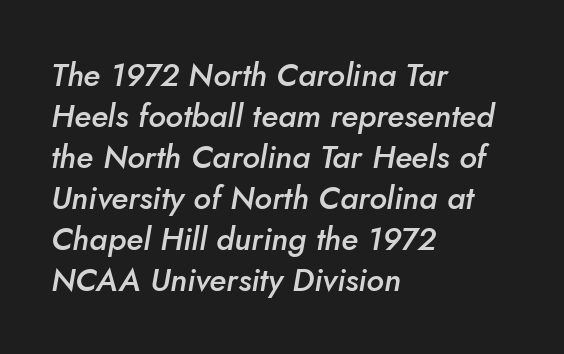
All the whitespace from short lines collects on the right. Words appear dense and cohesive because spacing is normal. The glyphs look as if they've been sheared to an angle. Note the varied advance widths — an 'i' is clearly narrower than an 'm'. Just letters on the line, the space beneath them empty.
